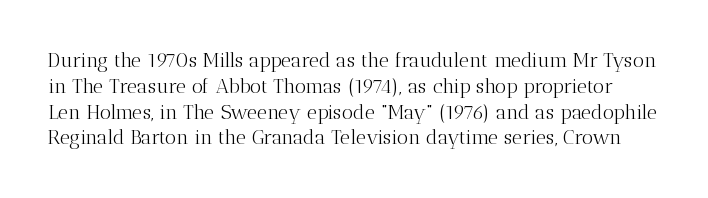
No heavy texture on the line: the type isn't bold. Normally led — the rows are evenly, conventionally spaced. Every stem runs plumb, perpendicular to the baseline. In terms of letterspacing, this is plain default setting. Decoration check: the copy has no underline.
